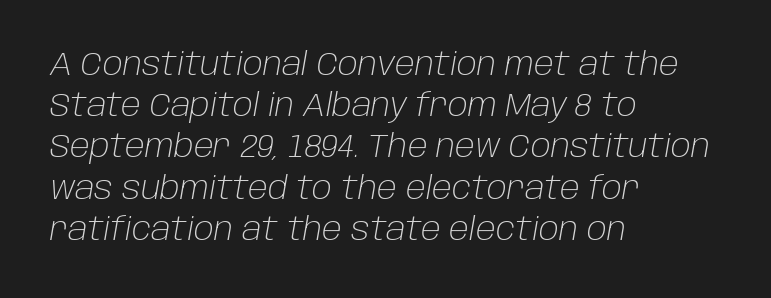
The rows are spaced the way most documents space them. This is oblique type, the kind used for emphasis or titles. The weight would be labelled regular, book, light, or lighter still. Think of a printed novel: that variable character pitch is what you see here.
